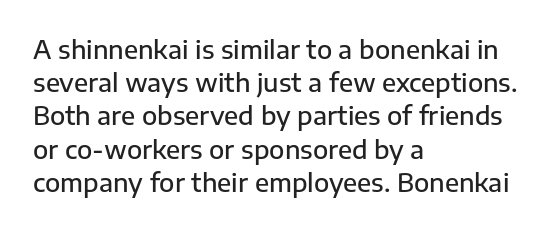
Q: Is the text bold? A: Semi-bold.
Q: Is the text italic (slanted)? A: No, it is upright.
Q: Is the text underlined? A: No.
Q: How is the paragraph aligned? A: Left-aligned.
Q: Is the spacing between letters normal or unusually wide? A: Normal.
Q: Is the spacing between lines tight, normal or loose? A: Normal.
